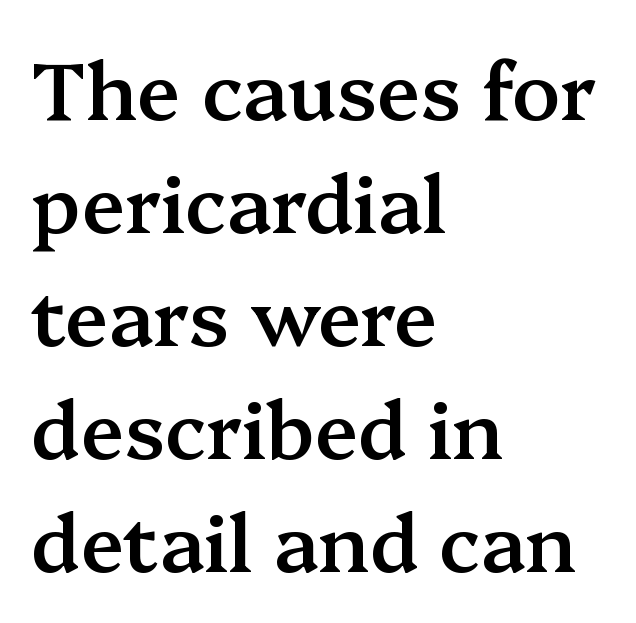
{"serif": "yes", "italic": "no", "bold": "semi", "weight": "semibold", "width": "normal", "stroke_contrast": "medium", "x_height": "medium", "monospaced": "no", "underline": "no", "align": "left", "line_spacing": "normal", "line_spacing_ratio": 1.43, "letter_spacing": "normal", "letter_spacing_em": 0.0, "glyph_px": 79}
